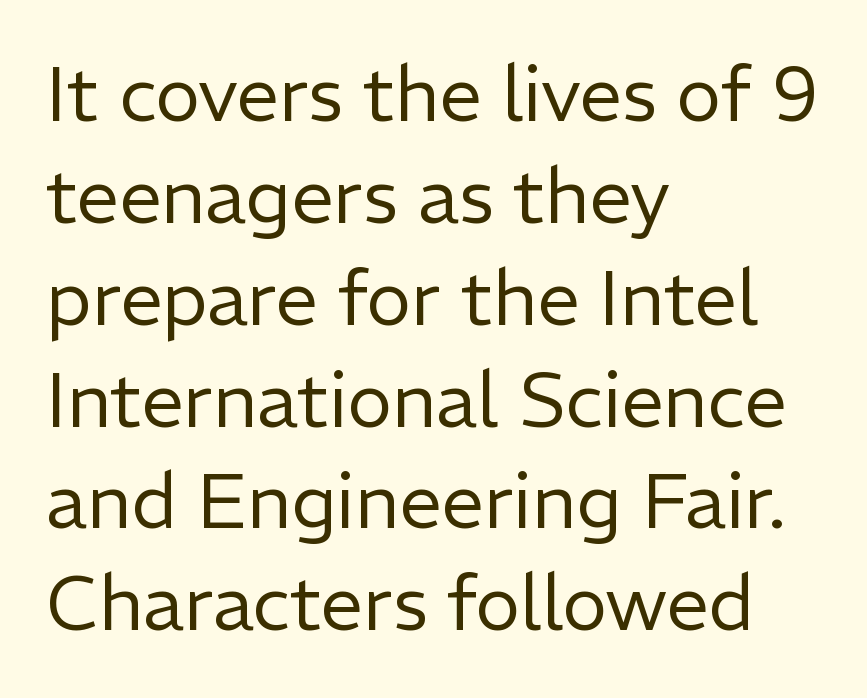
{"serif": "no", "italic": "no", "bold": "no", "weight": "regular", "width": "normal", "stroke_contrast": "low", "x_height": "medium", "monospaced": "no", "underline": "no", "align": "left", "line_spacing": "normal", "line_spacing_ratio": 1.34, "letter_spacing": "normal", "letter_spacing_em": 0.0, "glyph_px": 76}
